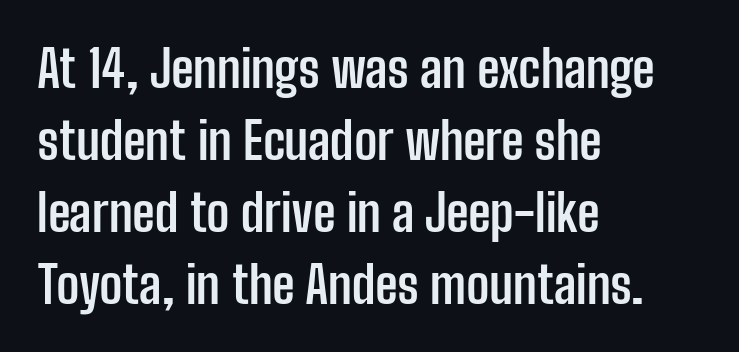
Ordinary non-slanted type is in use. Serifs: no, the terminals of the letterforms are clean. Does the weight exceed regular? Yes, all the way to bold. Think of a printed novel: that variable character pitch is what you see here. The face used here is rendered with its standard letterfit. Each row of text sits above clean, open space.
